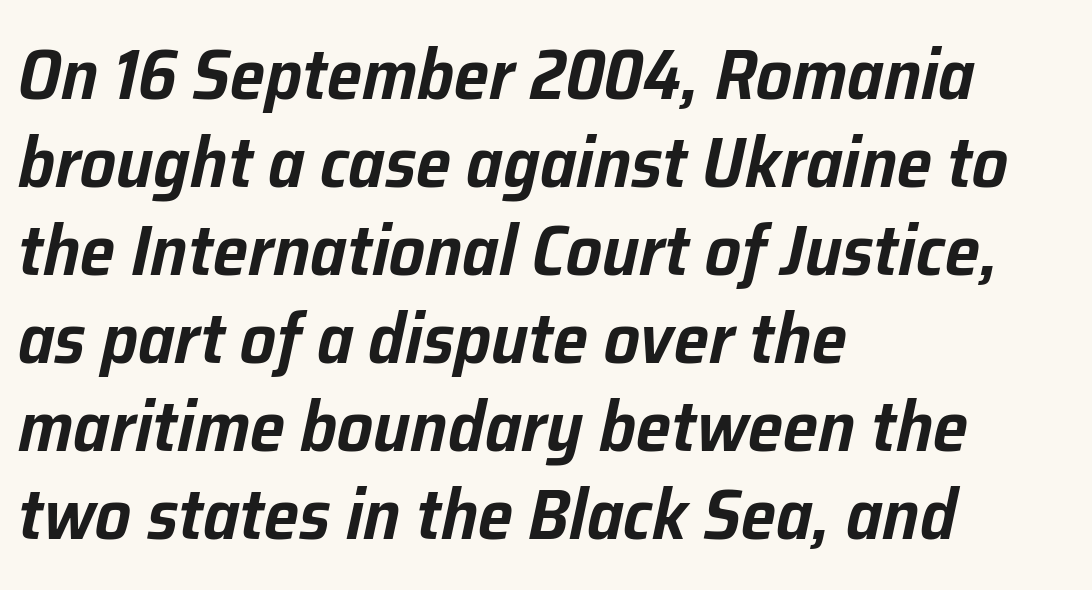
Q: Is the text italic (slanted)? A: Yes, it leans right by about 12 degrees.
Q: Is the text underlined? A: No.
Q: How is the paragraph aligned? A: Left-aligned.
Q: Is the spacing between letters normal or unusually wide? A: Normal.
Q: Width (condensed, normal, or wide)? A: Normal.
Q: Stroke contrast? A: Low.
Q: x-height? A: Medium.
Q: Monospaced? A: No.
